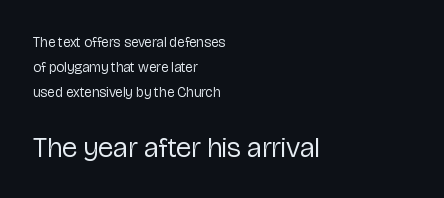
Q: Is the text bold? A: No.
Q: Is the text italic (slanted)? A: No, it is upright.
Q: Is the typeface a serif or a sans-serif typeface? A: Sans-serif.
Q: Is the text underlined? A: No.
Q: How is the paragraph aligned? A: Left-aligned.
Q: Is the spacing between letters normal or unusually wide? A: Normal.
Q: Which block of text is set in a larger size, the first (top) or the second (bottom)? A: The second (bottom) one.
Q: Width (condensed, normal, or wide)? A: Normal.
Q: Stroke contrast? A: Low.
Q: x-height? A: Medium.
Q: Monospaced? A: No.
